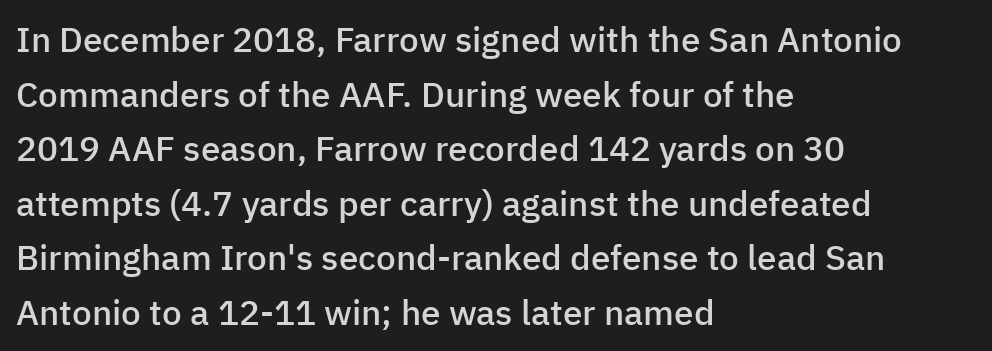
The image shows 35 px semibold sans-serif type, upright; set left-aligned, normal line spacing (1.56x), normal letter spacing, not underlined; low stroke contrast and a medium x-height.
